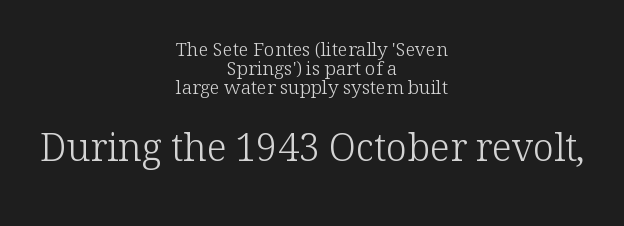
The image shows 38 px light serif type, upright; set centered, tight line spacing (1.01x), normal letter spacing, not underlined; the second (bottom) block is 2.0x larger; low stroke contrast and a medium x-height.
